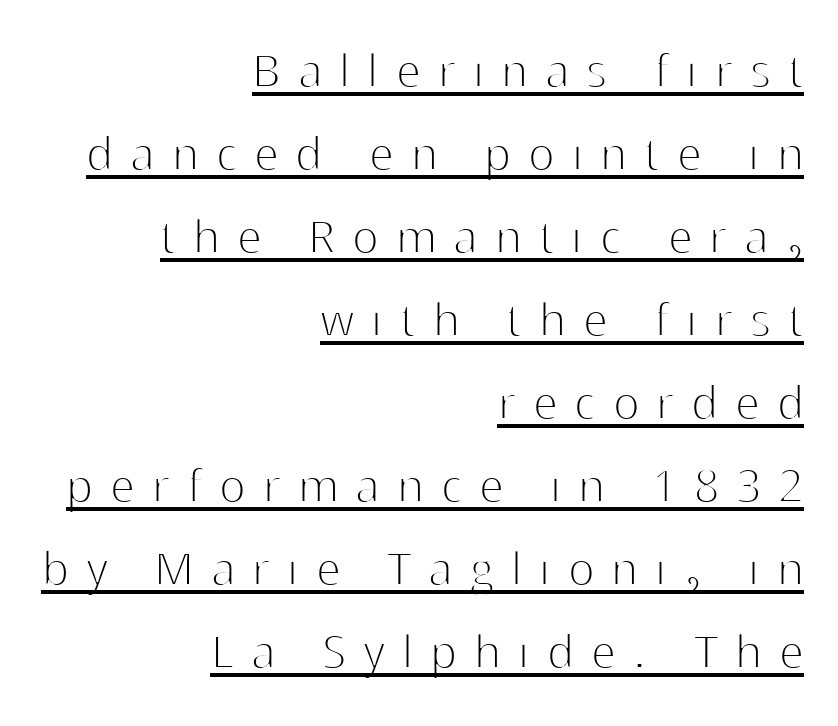
Q: Is the text bold? A: No.
Q: Is the text italic (slanted)? A: No, it is upright.
Q: Is the typeface a serif or a sans-serif typeface? A: Sans-serif.
Q: Is the text underlined? A: Yes.
Q: How is the paragraph aligned? A: Right-aligned.
Q: Is the spacing between letters normal or unusually wide? A: Unusually wide.
Q: Is the spacing between lines tight, normal or loose? A: Normal.
Q: Width (condensed, normal, or wide)? A: Normal.
Q: Stroke contrast? A: High.
Q: x-height? A: Medium.
Q: Monospaced? A: No.
